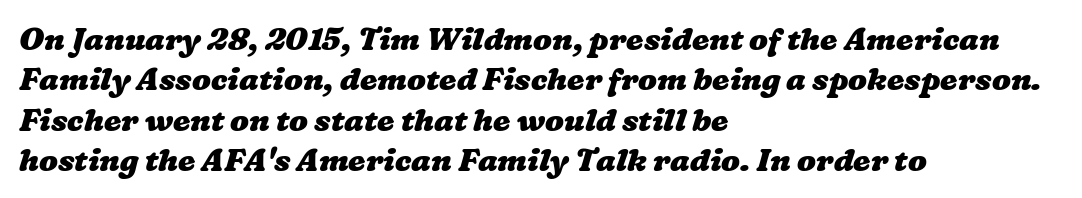
Is there much room between lines? A standard amount, neither cramped nor airy. The letterforms sit shoulder to shoulder at normal distance. These lines are rendered in a variable-pitch font. Compared with a centered layout, this one pins lines to the left instead.
